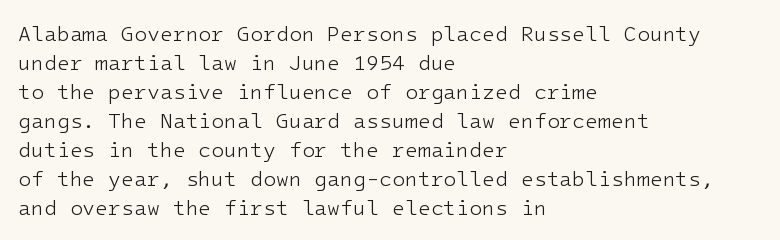
Q: Is the text bold? A: No.
Q: Is the text italic (slanted)? A: No, it is upright.
Q: Is the text underlined? A: No.
Q: How is the paragraph aligned? A: Left-aligned.
Q: Is the spacing between letters normal or unusually wide? A: Normal.
Q: Is the spacing between lines tight, normal or loose? A: Normal.
